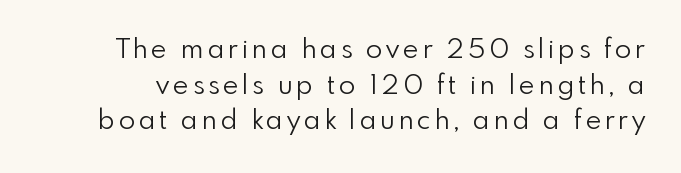
{"italic": "no", "bold": "no", "underline": "no", "line_spacing": "normal", "line_spacing_ratio": 1.32, "glyph_px": 27}
